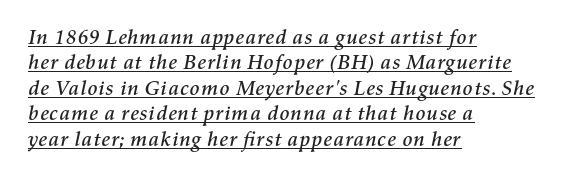
{"italic": "yes", "lean": "right", "slant_degrees": 11, "underline": "yes", "align": "left", "line_spacing_ratio": 1.21, "letter_spacing": "normal", "letter_spacing_em": 0.0, "glyph_px": 21}
